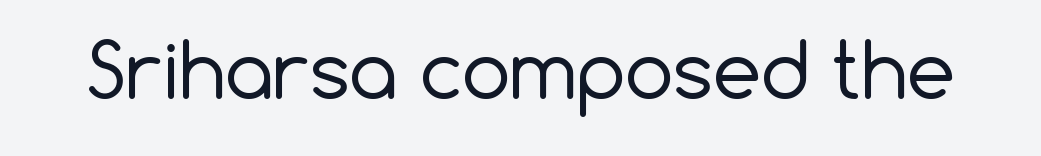
The typeface has the unassuming heft of standard copy or less. In terms of posture, this sample is upright. Students, note that the glyphs here touch the page at normal intervals. A clean baseline with only descenders dipping below it.
